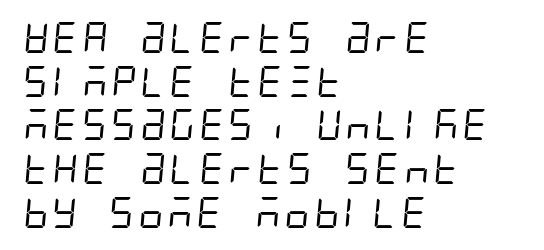
This sample uses a sans-serif face. The lines in this sample share a left origin and differ only in where they stop. Inter-character spacing is left at the font's built-in metrics. Plain, unruled lines of type.
